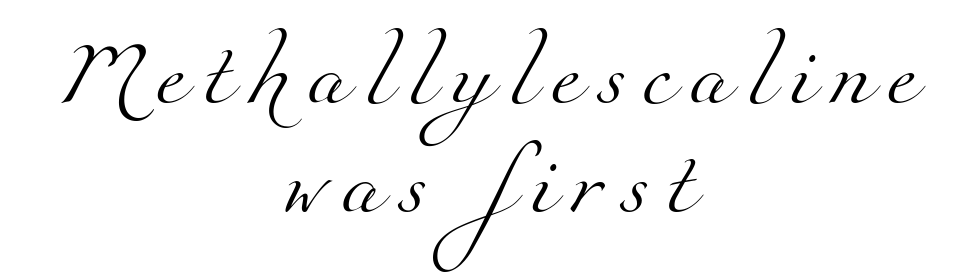
The image shows 65 px light serif type; set centered, normal line spacing (1.67x), unusually wide letter spacing (+0.26 em), not underlined; medium stroke contrast and a small x-height.
